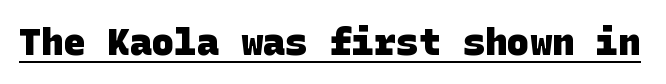
I'd describe the lettering as bold — thick and assertive. The type is set solid horizontally, with unmodified tracking. The passage shown is typeset with a sans-serif family. Compared with undecorated copy, this sample adds a rule below the words.
